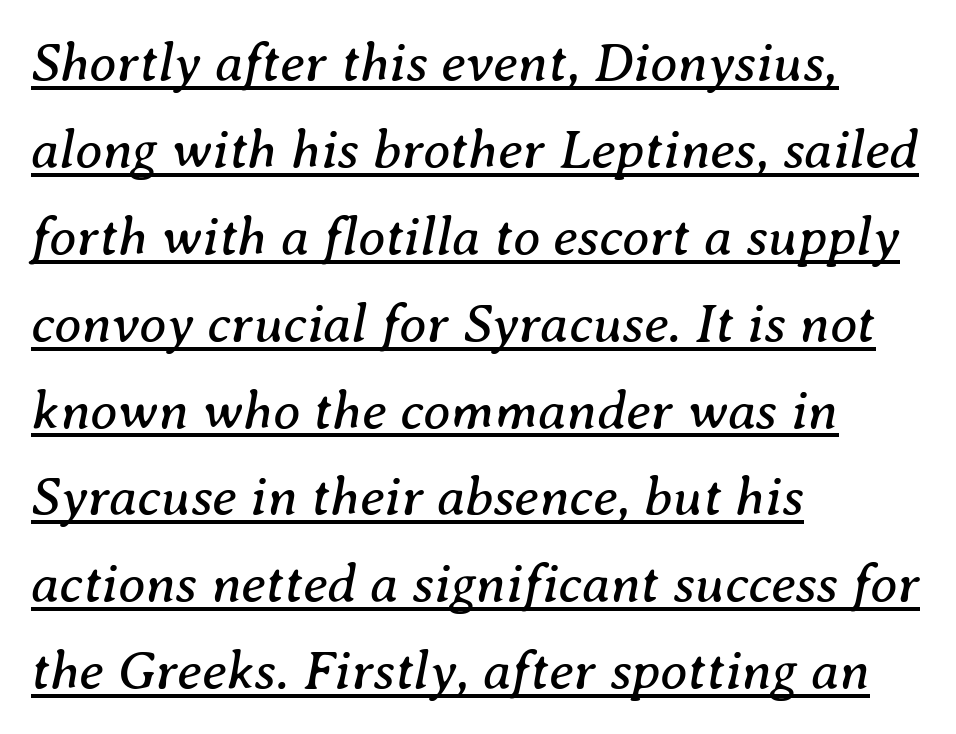
{"serif": "yes", "italic": "yes", "lean": "right", "slant_degrees": 8, "bold": "no", "weight": "regular", "width": "normal", "stroke_contrast": "medium", "x_height": "medium", "monospaced": "no", "underline": "yes", "align": "left", "line_spacing": "normal", "line_spacing_ratio": 1.58, "letter_spacing": "normal", "letter_spacing_em": 0.0, "glyph_px": 55}
